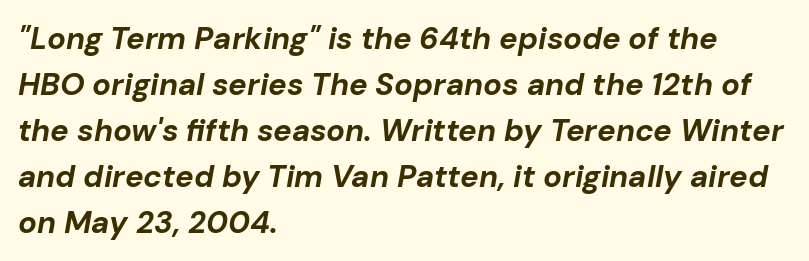
Q: Is the text bold? A: Yes.
Q: Is the text italic (slanted)? A: Yes, it leans right by about 10 degrees.
Q: Is the text underlined? A: No.
Q: How is the paragraph aligned? A: Left-aligned.
Q: Is the spacing between letters normal or unusually wide? A: Normal.
Q: Is the spacing between lines tight, normal or loose? A: Normal.
Q: Width (condensed, normal, or wide)? A: Normal.
Q: Stroke contrast? A: Low.
Q: x-height? A: Medium.
Q: Monospaced? A: No.
